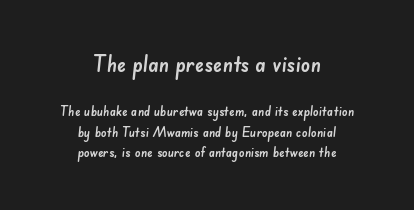
The image shows 23 px text type; set centered, normal line spacing (1.49x), normal letter spacing, not underlined; the first (top) block is 1.64x larger.
